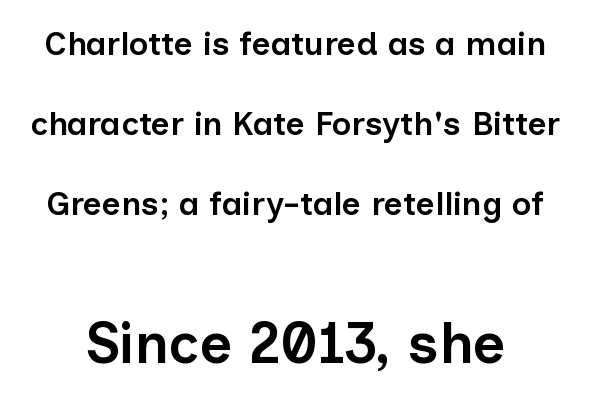
The designer gave the closing block more size than the opening block. Each word holds together tightly as a unit, with standard inter-letter gaps. The area under the type is left untouched. In terms of weight, the rendering is demibold, just under bold.
